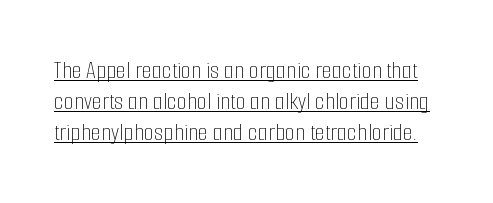
The image shows 26 px text type, upright; set line spacing 1.2x, normal letter spacing, underlined.
